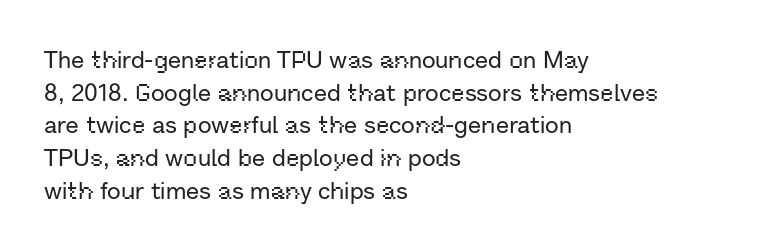
Q: Is the text italic (slanted)? A: No, it is upright.
Q: Is the text underlined? A: No.
Q: How is the paragraph aligned? A: Left-aligned.
Q: Is the spacing between letters normal or unusually wide? A: Normal.
Q: Is the spacing between lines tight, normal or loose? A: Normal.
